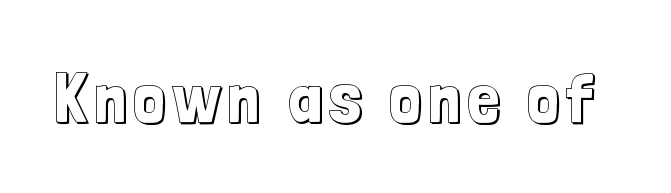
The image shows 71 px condensed type, upright; set not underlined; a medium x-height.
